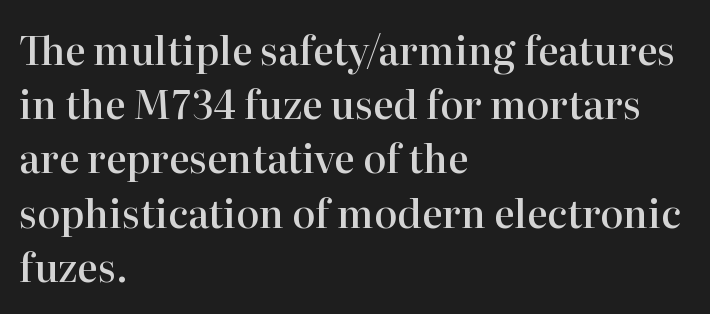
{"serif": "yes", "italic": "no", "bold": "semi", "weight": "semibold", "width": "normal", "stroke_contrast": "high", "x_height": "medium", "monospaced": "no", "underline": "no", "align": "left", "line_spacing": "normal", "line_spacing_ratio": 1.39, "letter_spacing": "normal", "letter_spacing_em": 0.0, "glyph_px": 39}
